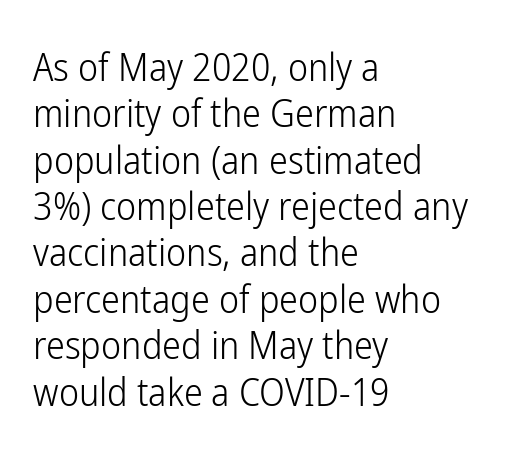
Each letter keeps its own natural width here, so spacing adapts to shape. Reading down the block, your eye returns to a fixed left position each line. Characters remain perfectly vertical along every line. Nope, no serifs anywhere on these letters.
